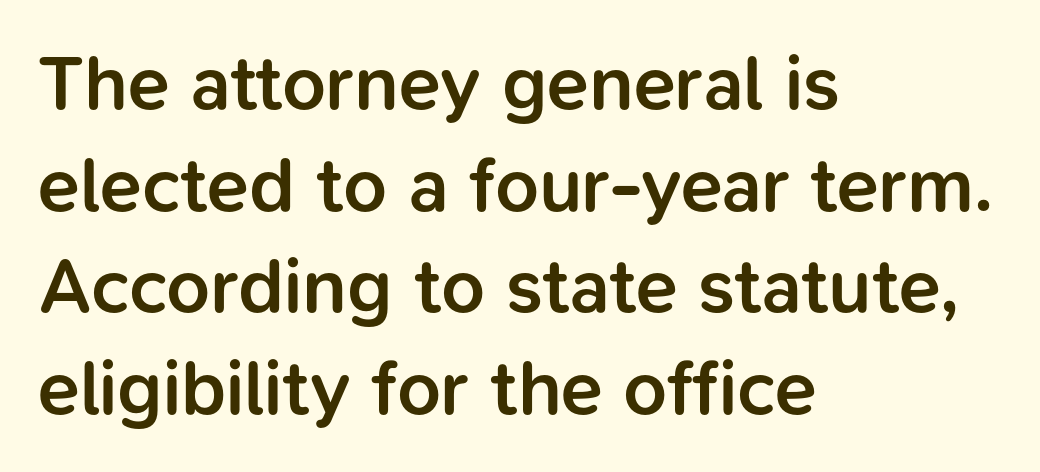
The image shows 77 px semibold sans-serif type, upright; set left-aligned, normal line spacing (1.32x), normal letter spacing, not underlined; low stroke contrast and a medium x-height.
